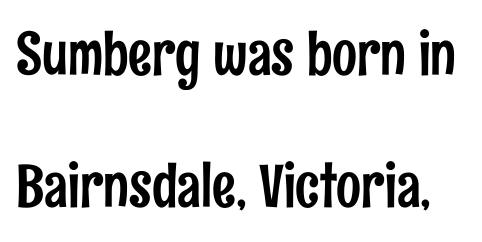
{"serif": "no", "italic": "no", "width": "condensed", "stroke_contrast": "low", "x_height": "medium", "monospaced": "no", "underline": "no", "line_spacing": "loose", "line_spacing_ratio": 2.24, "letter_spacing": "normal", "letter_spacing_em": 0.0, "glyph_px": 59}
